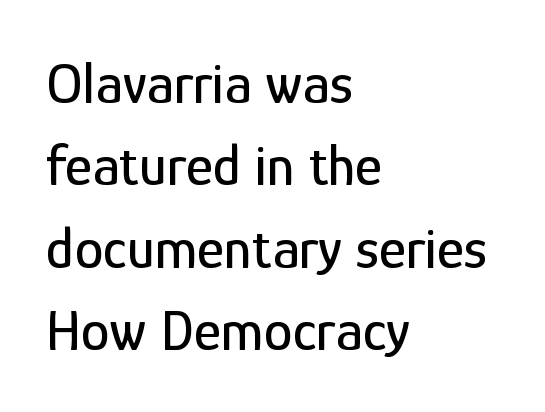
{"serif": "no", "italic": "no", "width": "condensed", "stroke_contrast": "low", "x_height": "medium", "monospaced": "no", "underline": "no", "align": "left", "line_spacing": "normal", "line_spacing_ratio": 1.42, "letter_spacing": "normal", "letter_spacing_em": 0.0, "glyph_px": 58}
